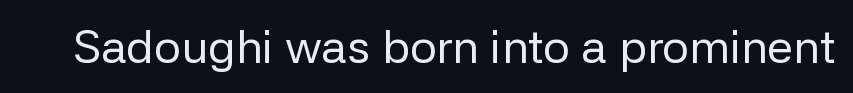
{"serif": "no", "italic": "no", "bold": "no", "weight": "regular", "width": "normal", "stroke_contrast": "low", "x_height": "medium", "monospaced": "no", "underline": "no", "letter_spacing": "normal", "letter_spacing_em": 0.0, "glyph_px": 47}
